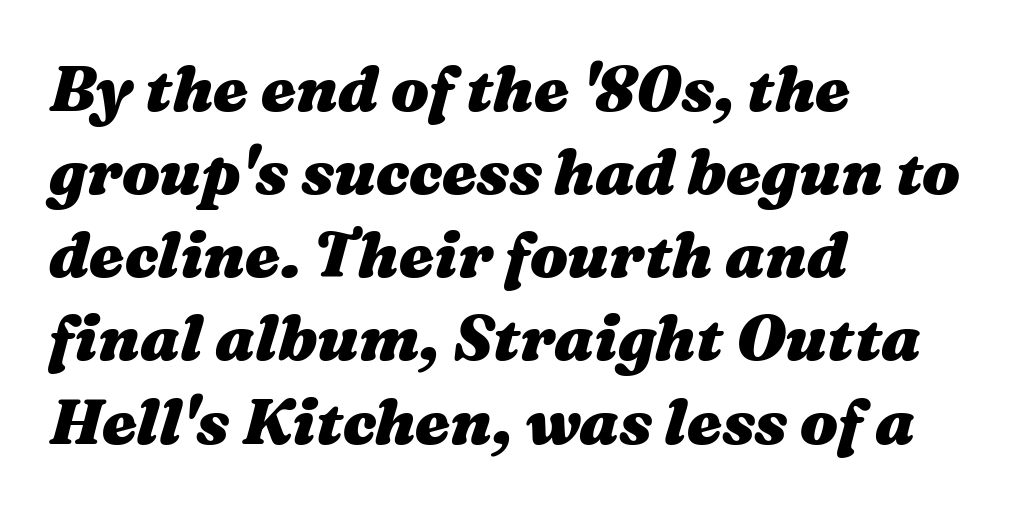
Leading: standard. The baseline area is clear. An italicized treatment has been applied to the whole sample. Between one letter and the next there's only the usual sliver of space. The passage shown is emphatically bold.
